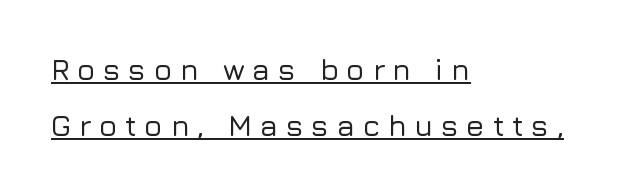
Q: Is the text italic (slanted)? A: No, it is upright.
Q: Is the typeface a serif or a sans-serif typeface? A: Sans-serif.
Q: Is the text underlined? A: Yes.
Q: How is the paragraph aligned? A: Left-aligned.
Q: Is the spacing between letters normal or unusually wide? A: Unusually wide.
Q: Width (condensed, normal, or wide)? A: Normal.
Q: Stroke contrast? A: Low.
Q: x-height? A: Medium.
Q: Monospaced? A: No.
